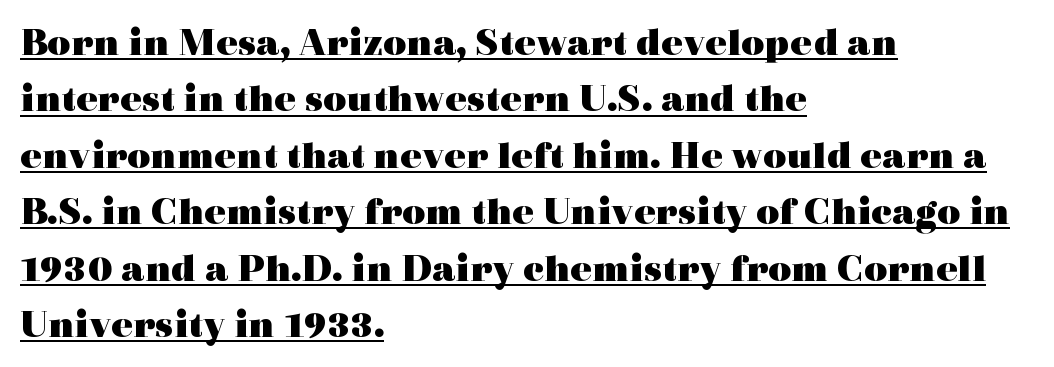
The image shows 40 px heavy, wide serif type, upright; set left-aligned, normal line spacing (1.41x), normal letter spacing, underlined; a medium x-height.
